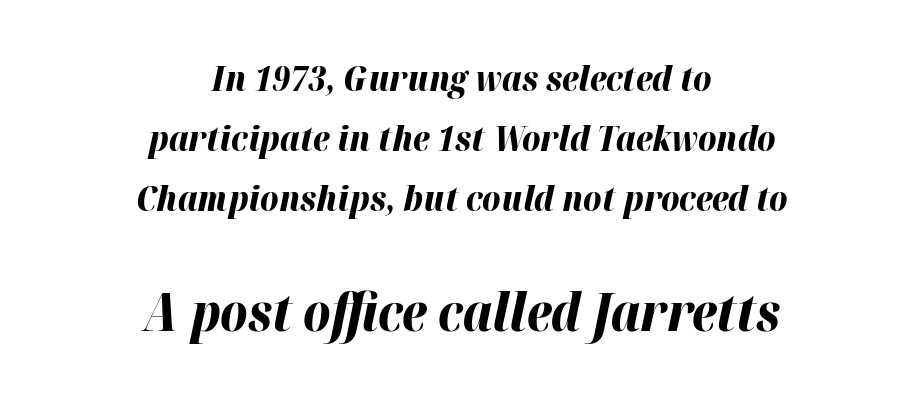
The image shows 52 px bold type, italic (leaning right); set centered, line spacing 1.72x, normal letter spacing, not underlined; the second (bottom) block is 1.49x larger; high stroke contrast and a medium x-height.
